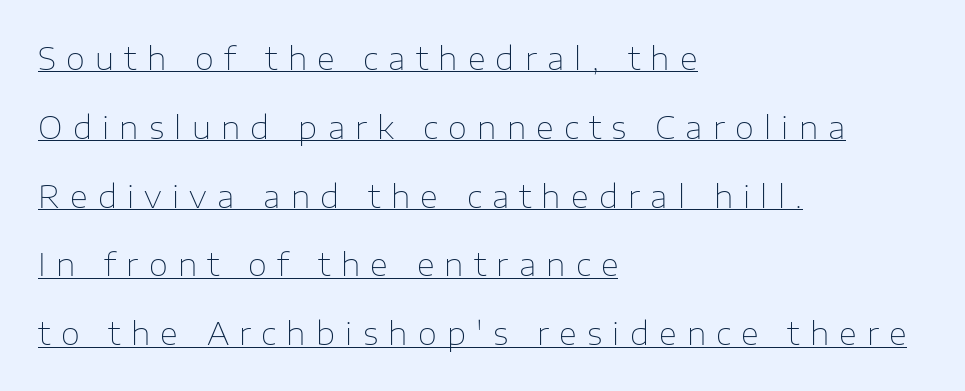
Q: Is the text bold? A: No.
Q: Is the text italic (slanted)? A: No, it is upright.
Q: Is the typeface a serif or a sans-serif typeface? A: Sans-serif.
Q: Is the text underlined? A: Yes.
Q: How is the paragraph aligned? A: Left-aligned.
Q: Is the spacing between letters normal or unusually wide? A: Unusually wide.
Q: Is the spacing between lines tight, normal or loose? A: Loose.
Q: Width (condensed, normal, or wide)? A: Normal.
Q: Stroke contrast? A: Low.
Q: x-height? A: Medium.
Q: Monospaced? A: No.
